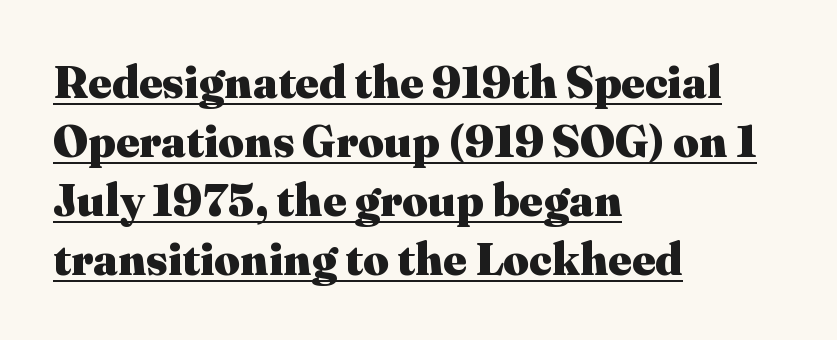
{"serif": "yes", "italic": "no", "bold": "yes", "weight": "heavy", "width": "normal", "stroke_contrast": "medium", "x_height": "medium", "monospaced": "no", "underline": "yes", "align": "left", "line_spacing": "normal", "line_spacing_ratio": 1.31, "letter_spacing": "normal", "letter_spacing_em": 0.0, "glyph_px": 45}
